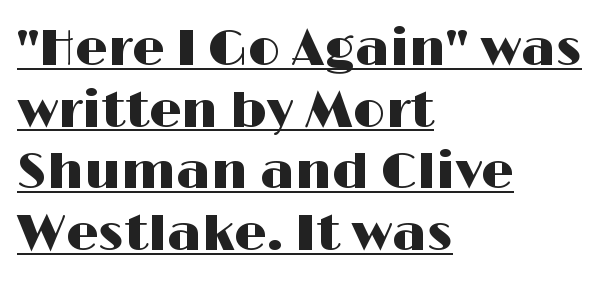
{"serif": "no", "italic": "no", "width": "wide", "stroke_contrast": "high", "x_height": "medium", "monospaced": "no", "underline": "yes", "align": "left", "line_spacing_ratio": 1.21, "letter_spacing": "normal", "letter_spacing_em": 0.0, "glyph_px": 51}
